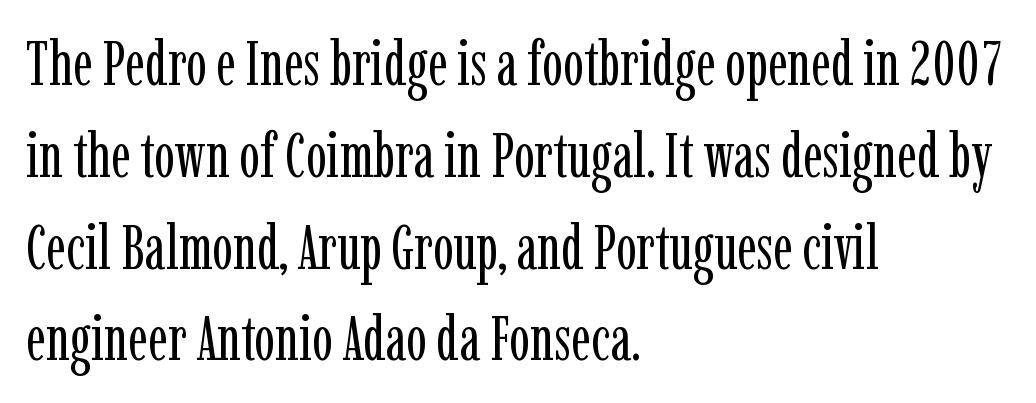
To sum up the face: it has serifs. Descenders are the only things crossing below the line. The setting favours the left margin, as ordinary paragraphs usually do. Looks like regular typesetting: each glyph gets only the width it needs. The strokes are not fattened; the text isn't bold. Horizontal bands of white between lines are of average thickness.
